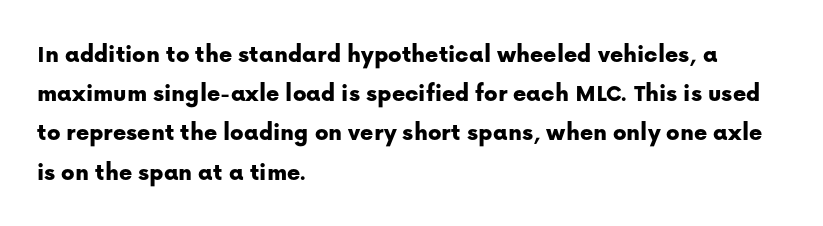
The image shows 25 px text type, upright; set left-aligned, normal line spacing (1.57x), normal letter spacing, not underlined.
